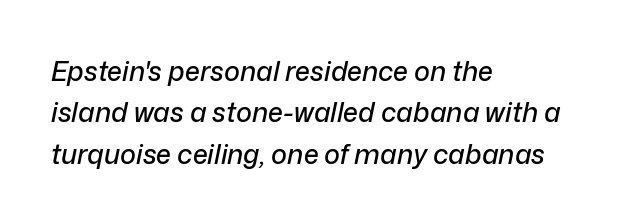
Any mark beneath the type? The region is blank. Nobody touched the tracking dial on this one. Horizontally, the lines are justified to the leading edge only. Style check: oblique. A typesetter would call this leading conventional body-copy spacing.
